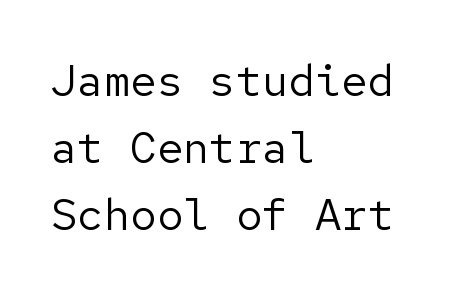
The image shows 44 px regular-weight sans-serif type, upright; set left-aligned, normal line spacing (1.52x), normal letter spacing, not underlined; low stroke contrast and a medium x-height.
